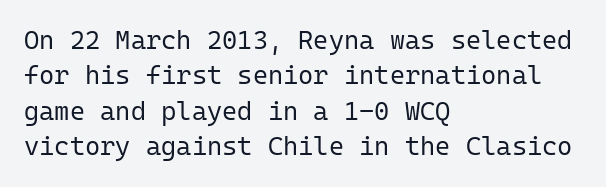
The image shows 26 px text type, upright; set left-aligned, normal line spacing (1.36x), normal letter spacing, not underlined.
